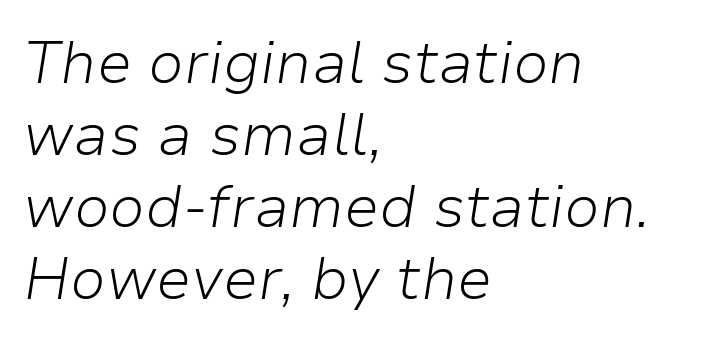
Q: Is the text bold? A: No.
Q: Is the text italic (slanted)? A: Yes, it leans right by about 9 degrees.
Q: Is the text underlined? A: No.
Q: How is the paragraph aligned? A: Left-aligned.
Q: Is the spacing between letters normal or unusually wide? A: Normal.
Q: Width (condensed, normal, or wide)? A: Normal.
Q: Stroke contrast? A: Low.
Q: x-height? A: Medium.
Q: Monospaced? A: No.
